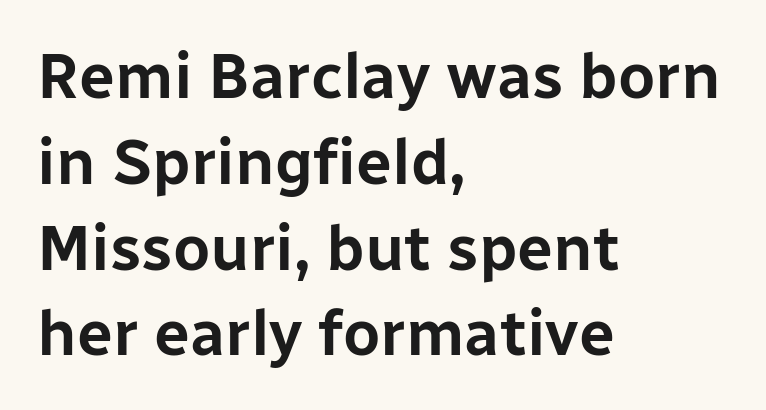
Q: Is the text italic (slanted)? A: No, it is upright.
Q: Is the typeface a serif or a sans-serif typeface? A: Sans-serif.
Q: Is the text underlined? A: No.
Q: How is the paragraph aligned? A: Left-aligned.
Q: Is the spacing between letters normal or unusually wide? A: Normal.
Q: Is the spacing between lines tight, normal or loose? A: Normal.
Q: Width (condensed, normal, or wide)? A: Normal.
Q: Stroke contrast? A: Low.
Q: x-height? A: Medium.
Q: Monospaced? A: No.
